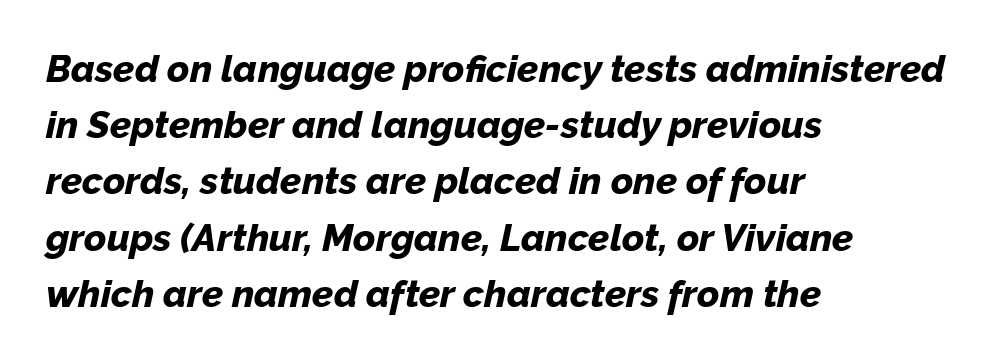
Characters follow at the spacing the type designer built in. The glyphs are unaccompanied by any horizontal stroke below them. Each line starts at the same left margin while the right side varies. Notice how descenders clear the ascenders below comfortably — that's standard leading.
